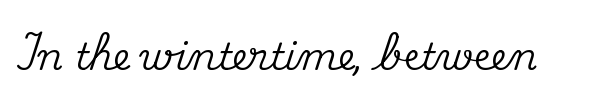
{"serif": "yes", "width": "normal", "stroke_contrast": "medium", "x_height": "small", "monospaced": "no", "underline": "no", "letter_spacing": "normal", "letter_spacing_em": 0.0, "glyph_px": 37}
